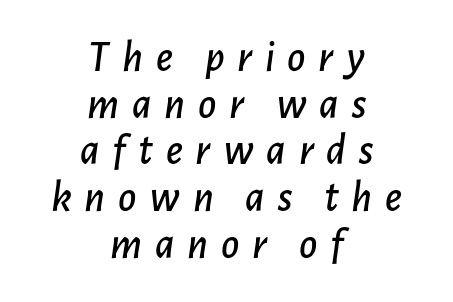
{"italic": "yes", "lean": "right", "slant_degrees": 7, "width": "normal", "stroke_contrast": "low", "x_height": "medium", "monospaced": "no", "underline": "no", "align": "center", "line_spacing": "tight", "line_spacing_ratio": 1.06, "letter_spacing": "wide", "letter_spacing_em": 0.29, "glyph_px": 44}
